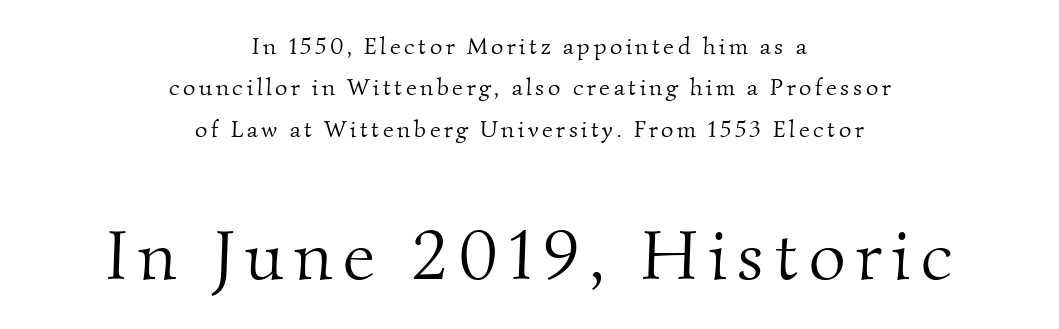
The image shows 71 px light serif type; set centered, line spacing 1.72x, not underlined; the second (bottom) block is 2.96x larger; medium stroke contrast and a small x-height.
